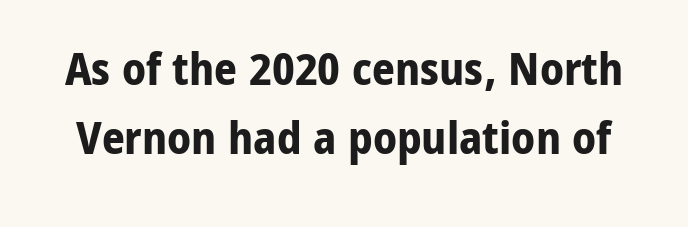
{"serif": "no", "italic": "no", "bold": "yes", "weight": "bold", "width": "normal", "stroke_contrast": "low", "x_height": "medium", "monospaced": "no", "underline": "no", "line_spacing": "normal", "line_spacing_ratio": 1.53, "letter_spacing": "normal", "letter_spacing_em": 0.0, "glyph_px": 45}
